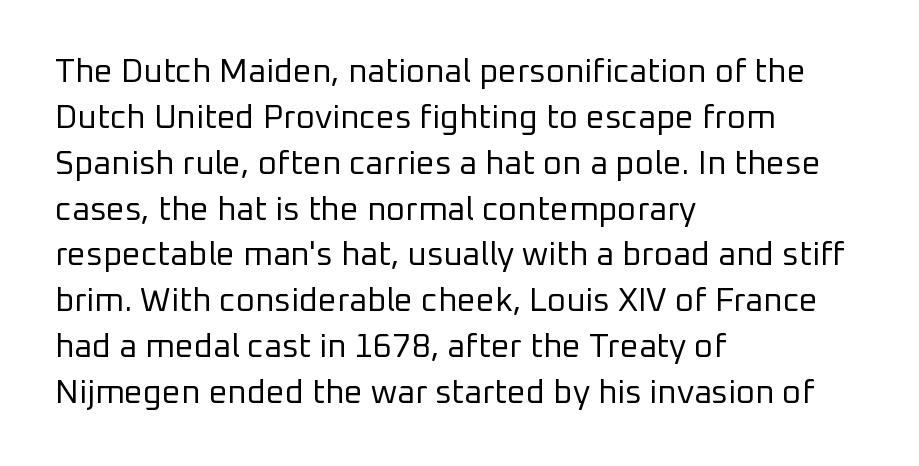
{"serif": "no", "italic": "no", "bold": "no", "weight": "regular", "width": "normal", "stroke_contrast": "low", "x_height": "medium", "monospaced": "no", "underline": "no", "align": "left", "line_spacing": "normal", "line_spacing_ratio": 1.39, "letter_spacing": "normal", "letter_spacing_em": 0.0, "glyph_px": 33}
